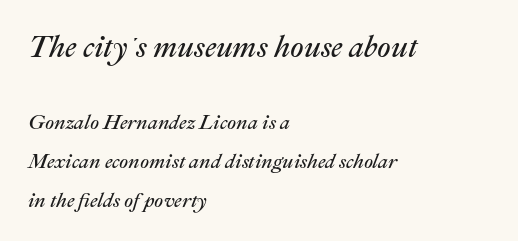
Q: Is the text bold? A: No.
Q: Is the text italic (slanted)? A: Yes, it leans right by about 22 degrees.
Q: Is the text underlined? A: No.
Q: How is the paragraph aligned? A: Left-aligned.
Q: Is the spacing between letters normal or unusually wide? A: Normal.
Q: Is the spacing between lines tight, normal or loose? A: Loose.
Q: Which block of text is set in a larger size, the first (top) or the second (bottom)? A: The first (top) one.
Q: Width (condensed, normal, or wide)? A: Normal.
Q: Stroke contrast? A: Medium.
Q: x-height? A: Medium.
Q: Monospaced? A: No.
